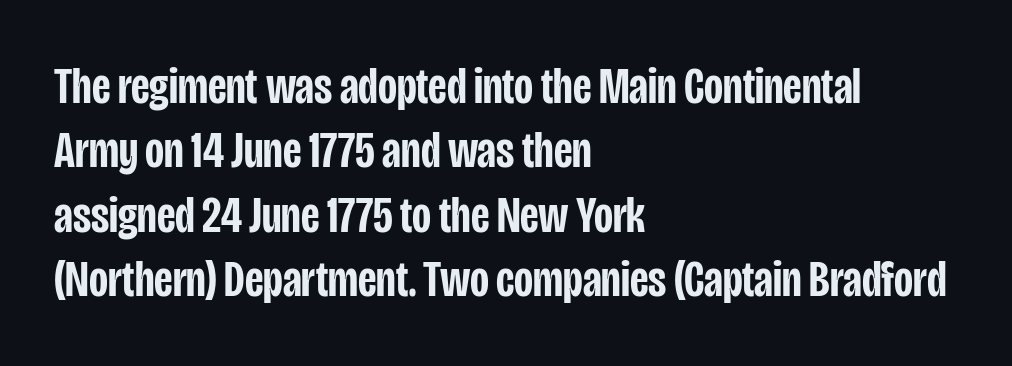
The image shows 52 px semibold, condensed sans-serif type, upright; set left-aligned, line spacing 1.24x, normal letter spacing, not underlined; low stroke contrast and a large x-height.
